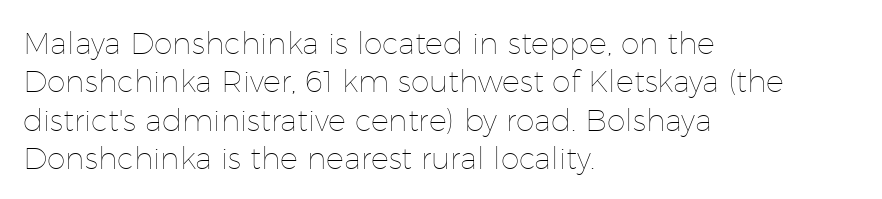
Check the space under the baseline: it is left empty. Here the glyphs are tracked normally, forming tight word shapes. This sample uses an upright cut, with every glyph sitting square on the baseline. Each line starts at the same left margin while the right side varies. Varying glyph widths throughout — classic text-font behaviour.
